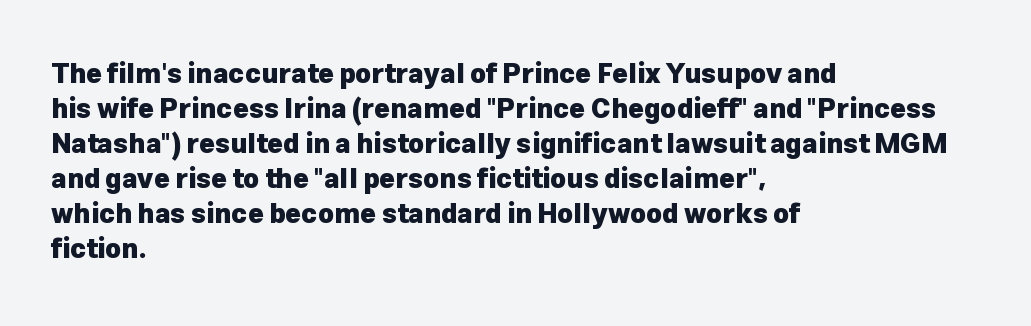
Q: Is the text bold? A: Yes.
Q: Is the text italic (slanted)? A: No, it is upright.
Q: Is the text underlined? A: No.
Q: How is the paragraph aligned? A: Left-aligned.
Q: Is the spacing between letters normal or unusually wide? A: Normal.
Q: Is the spacing between lines tight, normal or loose? A: Normal.
